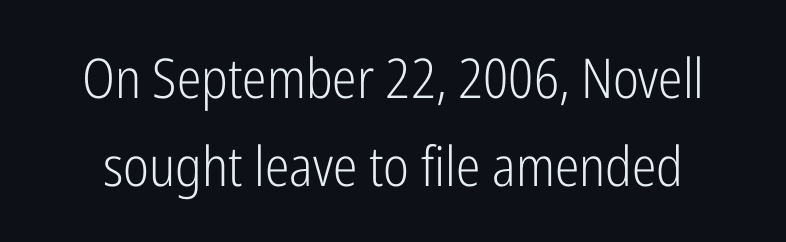
Q: Is the text bold? A: No.
Q: Is the text italic (slanted)? A: No, it is upright.
Q: Is the typeface a serif or a sans-serif typeface? A: Sans-serif.
Q: Is the text underlined? A: No.
Q: Is the spacing between letters normal or unusually wide? A: Normal.
Q: Is the spacing between lines tight, normal or loose? A: Normal.
Q: Width (condensed, normal, or wide)? A: Condensed.
Q: Stroke contrast? A: Low.
Q: x-height? A: Medium.
Q: Monospaced? A: No.
